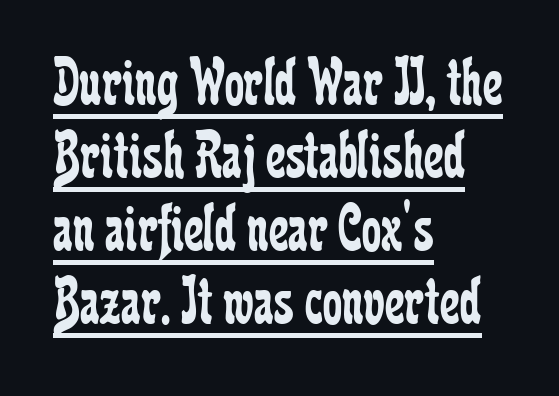
The image shows 69 px regular-weight, condensed serif type, upright; set left-aligned, tight line spacing (1.06x), normal letter spacing, underlined; low stroke contrast and a medium x-height.
